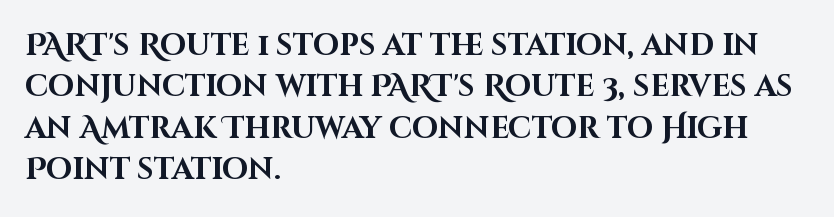
Q: Is the text bold? A: Yes.
Q: Is the text italic (slanted)? A: No, it is upright.
Q: Is the typeface a serif or a sans-serif typeface? A: Sans-serif.
Q: Is the text underlined? A: No.
Q: How is the paragraph aligned? A: Left-aligned.
Q: Is the spacing between letters normal or unusually wide? A: Normal.
Q: Is the spacing between lines tight, normal or loose? A: Normal.
Q: Width (condensed, normal, or wide)? A: Normal.
Q: Stroke contrast? A: High.
Q: x-height? A: Large.
Q: Monospaced? A: No.
